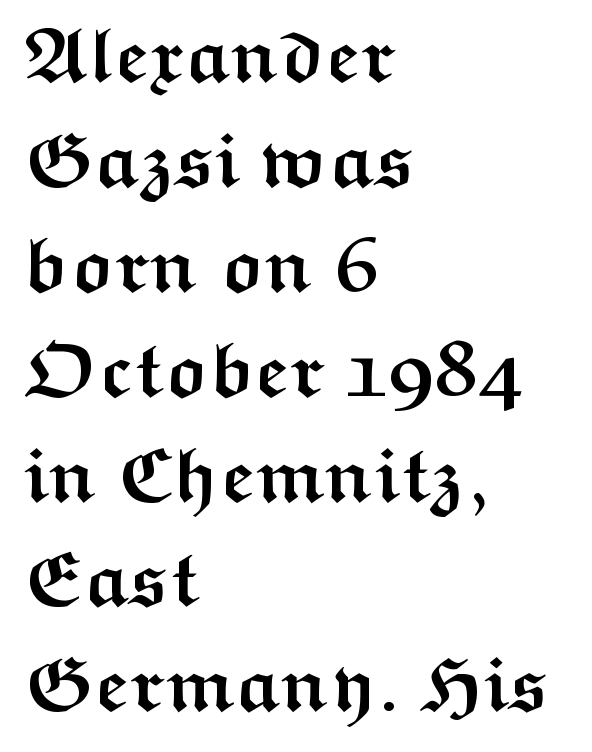
You can tell from the bare stems that sans-serif type was used. The letters stand straight up with perfectly vertical stems. The space between consecutive lines is moderate. Each letter keeps its own natural width here, so spacing adapts to shape. You'd pick this weight for a headline — it's a proper bold. The strip under each line holds only bare page.
